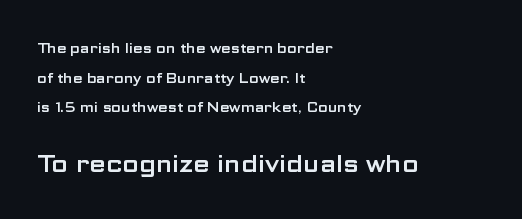
Italic: no, the glyphs are upright roman. Reading down the column, the eye jumps a long way to each next line. Only glyphs here, with clear space below each row. Teacher's note: observe the even left margin — that is flush-left alignment. Does extra space separate the letters? No, they use regular spacing.
